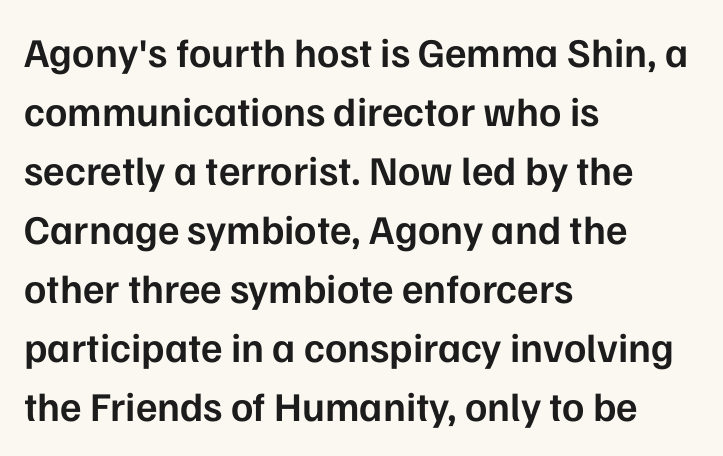
{"serif": "no", "italic": "no", "bold": "semi", "weight": "semibold", "width": "normal", "stroke_contrast": "low", "x_height": "medium", "monospaced": "no", "underline": "no", "align": "left", "line_spacing": "normal", "line_spacing_ratio": 1.44, "letter_spacing": "normal", "letter_spacing_em": 0.0, "glyph_px": 41}
